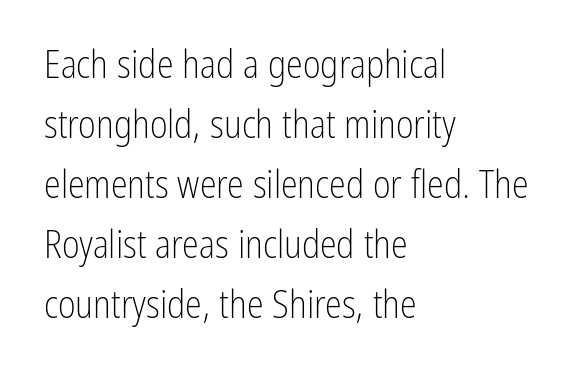
{"serif": "no", "italic": "no", "bold": "no", "weight": "light", "width": "condensed", "stroke_contrast": "low", "x_height": "medium", "monospaced": "no", "underline": "no", "align": "left", "line_spacing": "normal", "line_spacing_ratio": 1.58, "letter_spacing": "normal", "letter_spacing_em": 0.0, "glyph_px": 38}
